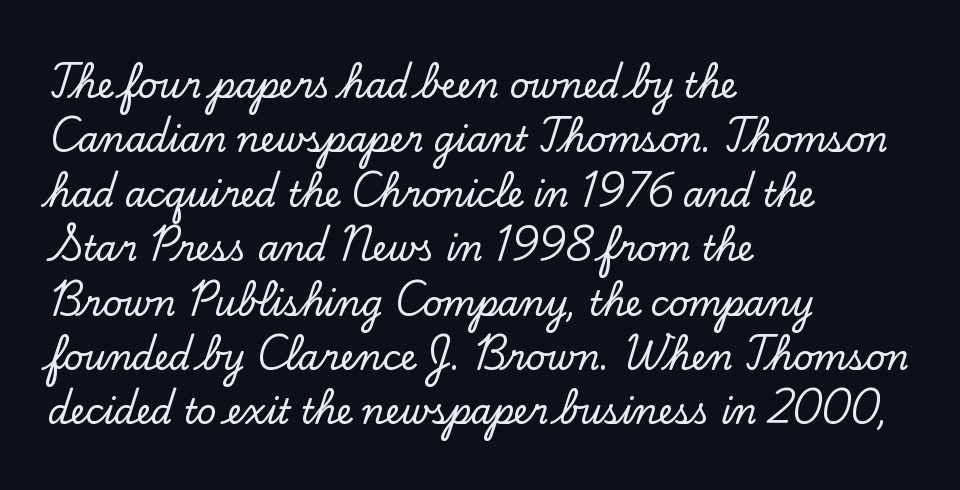
Q: Is the text italic (slanted)? A: Yes.
Q: Is the typeface a serif or a sans-serif typeface? A: Serif.
Q: Is the text underlined? A: No.
Q: How is the paragraph aligned? A: Left-aligned.
Q: Is the spacing between letters normal or unusually wide? A: Normal.
Q: Is the spacing between lines tight, normal or loose? A: Normal.
Q: Width (condensed, normal, or wide)? A: Normal.
Q: Stroke contrast? A: Low.
Q: x-height? A: Small.
Q: Monospaced? A: No.
